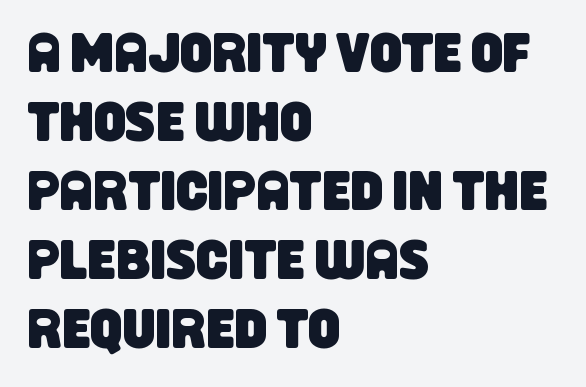
Q: Is the typeface a serif or a sans-serif typeface? A: Sans-serif.
Q: Is the text underlined? A: No.
Q: How is the paragraph aligned? A: Left-aligned.
Q: Is the spacing between letters normal or unusually wide? A: Normal.
Q: Width (condensed, normal, or wide)? A: Condensed.
Q: Stroke contrast? A: Low.
Q: x-height? A: Large.
Q: Monospaced? A: No.
